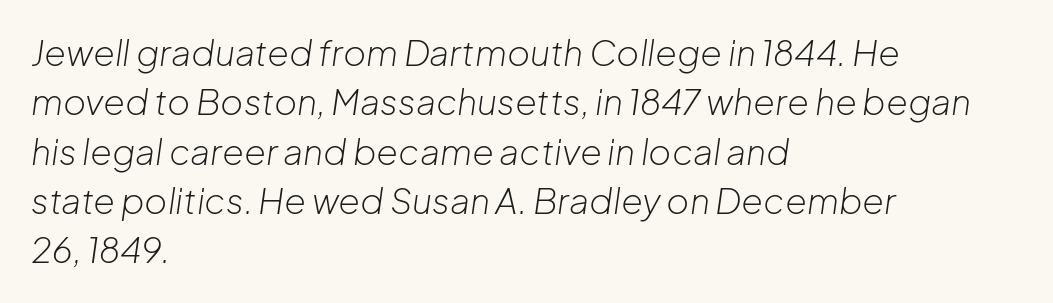
The image shows 35 px light type, italic (leaning right); set left-aligned, normal line spacing (1.41x), normal letter spacing, not underlined; low stroke contrast and a medium x-height.
